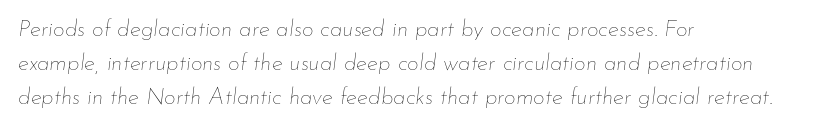
{"italic": "yes", "lean": "right", "slant_degrees": 7, "bold": "no", "underline": "no", "align": "left", "line_spacing": "normal", "line_spacing_ratio": 1.48, "letter_spacing": "normal", "letter_spacing_em": 0.0, "glyph_px": 23}
